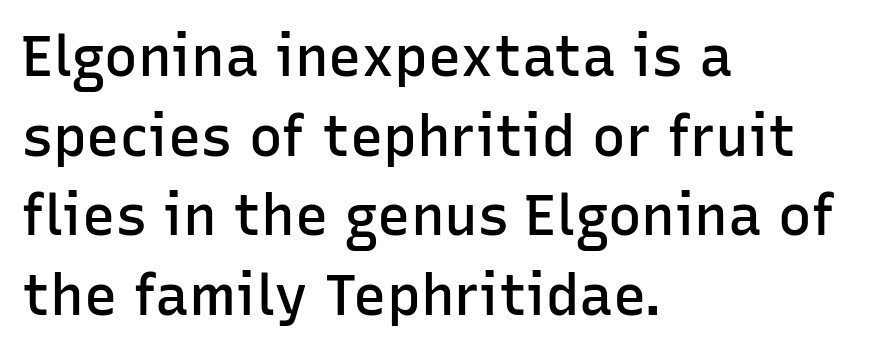
The image shows 56 px semibold sans-serif type, upright; set left-aligned, normal line spacing (1.42x), normal letter spacing, not underlined; low stroke contrast and a medium x-height.
